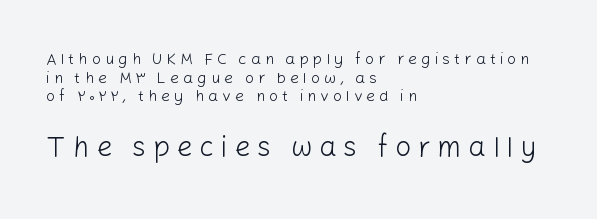
No italicization has been applied; the sample stays upright. This rendering uses left alignment, leaving the right contour irregular. The face used here is proportionally spaced, like ordinary book or web type. Display-style spreading of the glyphs; the letterfit is very open.
